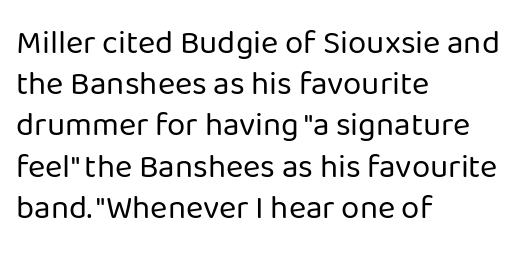
The image shows 33 px regular-weight sans-serif type, upright; set left-aligned, normal line spacing (1.25x), normal letter spacing, not underlined; low stroke contrast and a medium x-height.
